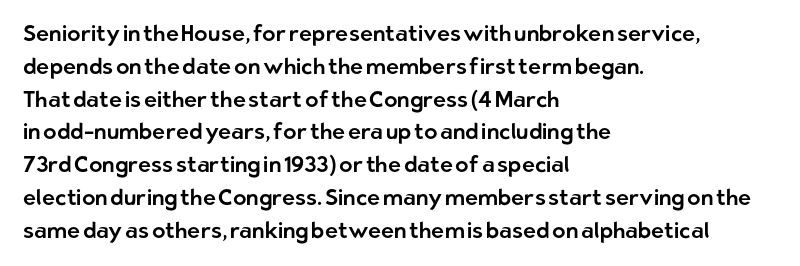
{"italic": "no", "underline": "no", "align": "left", "line_spacing": "normal", "line_spacing_ratio": 1.49, "letter_spacing": "normal", "letter_spacing_em": 0.0, "glyph_px": 22}
